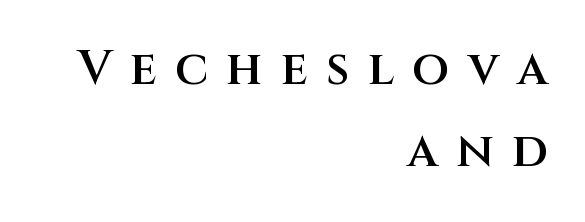
Q: Is the text bold? A: Semi-bold.
Q: Is the text italic (slanted)? A: No, it is upright.
Q: Is the typeface a serif or a sans-serif typeface? A: Sans-serif.
Q: Is the text underlined? A: No.
Q: How is the paragraph aligned? A: Right-aligned.
Q: Is the spacing between letters normal or unusually wide? A: Unusually wide.
Q: Width (condensed, normal, or wide)? A: Normal.
Q: Stroke contrast? A: Medium.
Q: x-height? A: Large.
Q: Monospaced? A: No.
